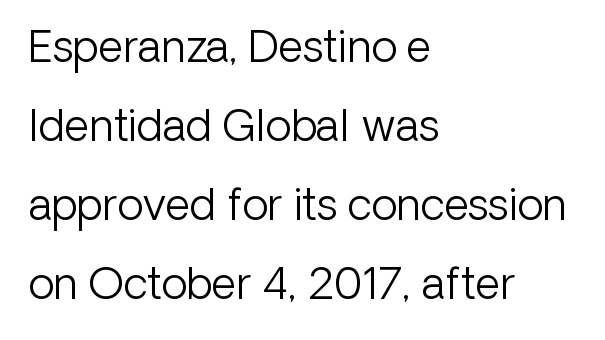
The specimen reads as upright at a glance. The passage shown is typeset with a sans-serif family. Caption: standard tracking, unaltered. The font sits on the lighter half of the weight spectrum, regular included. Line starts are locked; line ends wander.
